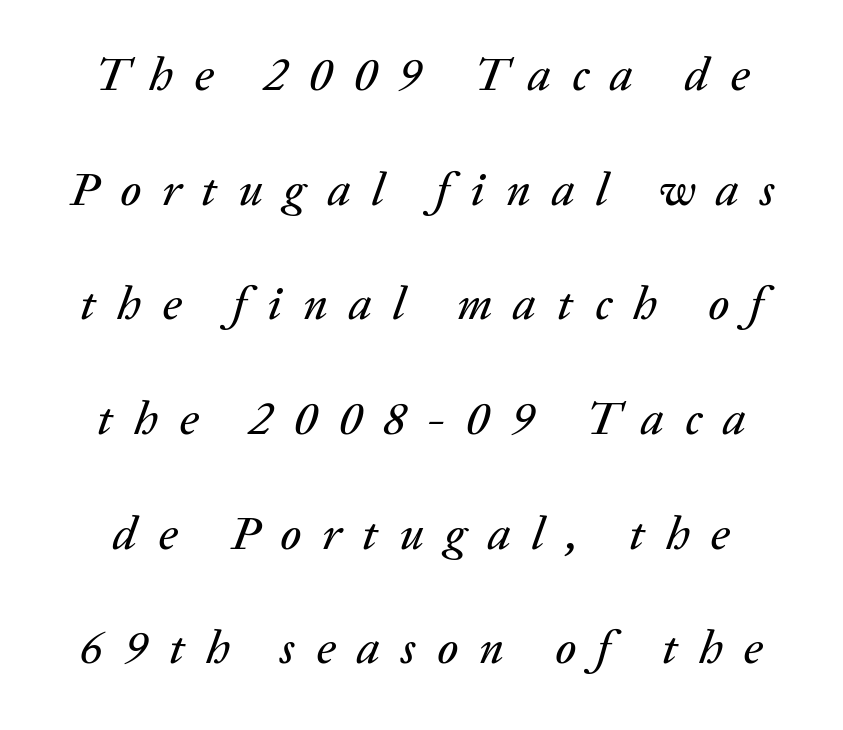
Glance below the letters and you will spot only blank space. This is oblique type, the kind used for emphasis or titles. Between one letter and the next there's a generous, obvious gap. A typesetter would call this proportional, since set widths differ per character.
